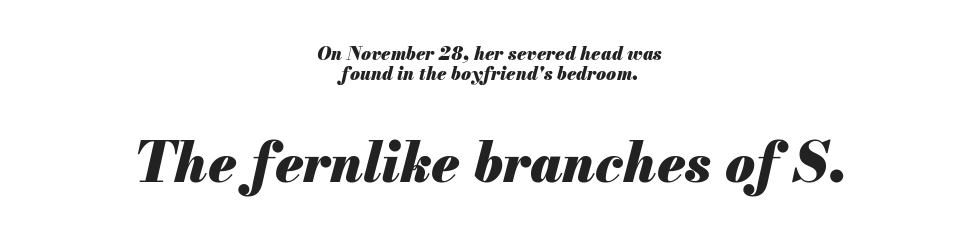
Q: Is the text bold? A: Yes.
Q: Is the text italic (slanted)? A: Yes, it leans right by about 13 degrees.
Q: Is the text underlined? A: No.
Q: How is the paragraph aligned? A: Centered.
Q: Is the spacing between letters normal or unusually wide? A: Normal.
Q: Is the spacing between lines tight, normal or loose? A: Tight.
Q: Which block of text is set in a larger size, the first (top) or the second (bottom)? A: The second (bottom) one.
Q: Width (condensed, normal, or wide)? A: Normal.
Q: Stroke contrast? A: Medium.
Q: x-height? A: Small.
Q: Monospaced? A: No.
